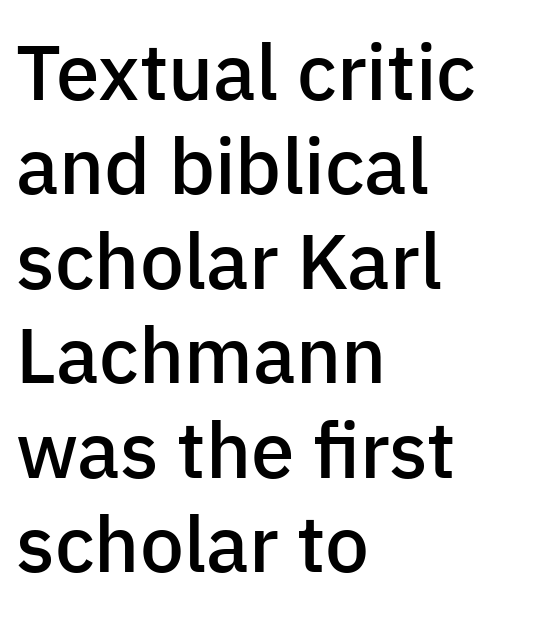
Q: Is the text bold? A: Semi-bold.
Q: Is the text italic (slanted)? A: No, it is upright.
Q: Is the typeface a serif or a sans-serif typeface? A: Sans-serif.
Q: Is the text underlined? A: No.
Q: How is the paragraph aligned? A: Left-aligned.
Q: Is the spacing between letters normal or unusually wide? A: Normal.
Q: Width (condensed, normal, or wide)? A: Normal.
Q: Stroke contrast? A: Low.
Q: x-height? A: Medium.
Q: Monospaced? A: No.
